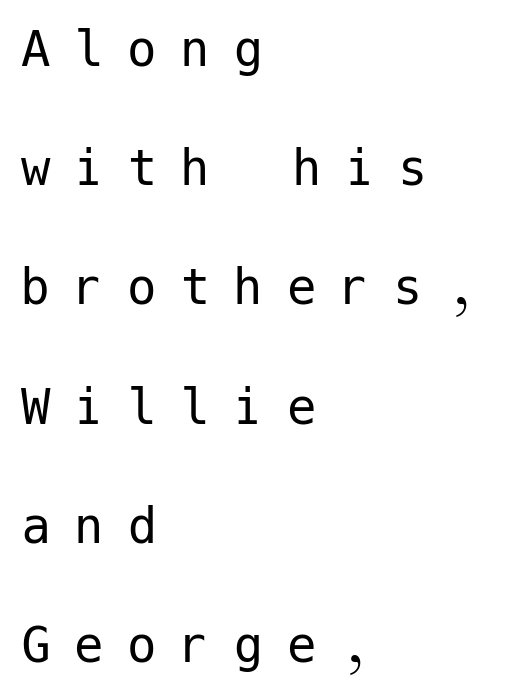
{"serif": "no", "italic": "no", "bold": "no", "weight": "regular", "width": "normal", "stroke_contrast": "low", "x_height": "medium", "underline": "no", "align": "left", "line_spacing": "loose", "line_spacing_ratio": 2.02, "letter_spacing": "wide", "letter_spacing_em": 0.4, "glyph_px": 59}
